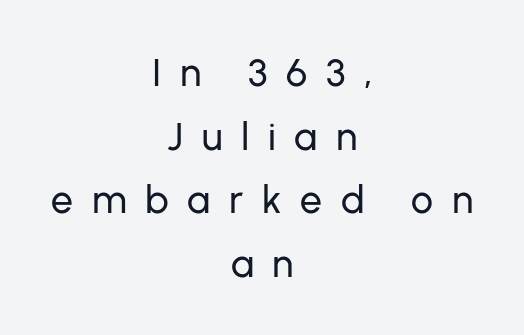
The image shows 39 px sans-serif type, upright; set centered, normal line spacing (1.63x), unusually wide letter spacing (+0.48 em), not underlined; low stroke contrast and a medium x-height.
